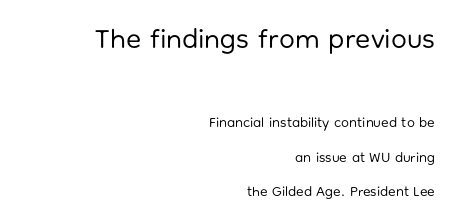
The image shows 28 px regular-weight sans-serif type, upright; set right-aligned, loose line spacing (2.48x), normal letter spacing, not underlined; the first (top) block is 2.0x larger; low stroke contrast and a medium x-height.
